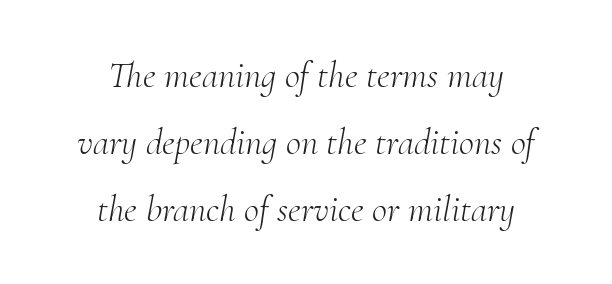
The image shows 37 px light serif type, italic (leaning right); set centered, line spacing 1.81x, normal letter spacing, not underlined; medium stroke contrast and a small x-height.
